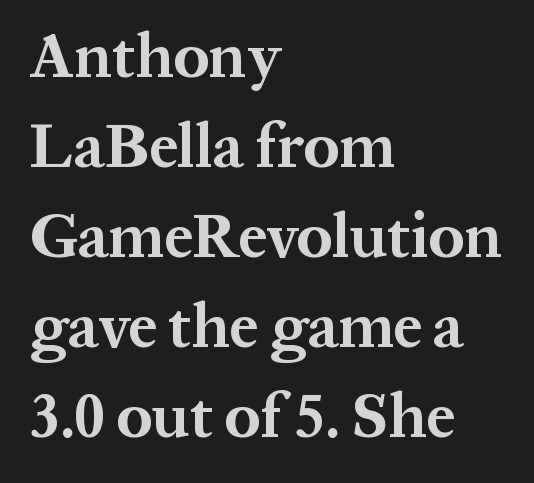
The axis of the letterforms is exactly vertical. Vertically, the passage feels balanced, rows spaced as you'd expect. Looks like regular typesetting: each glyph gets only the width it needs. The horizontal fit of the characters is conventional and even.
